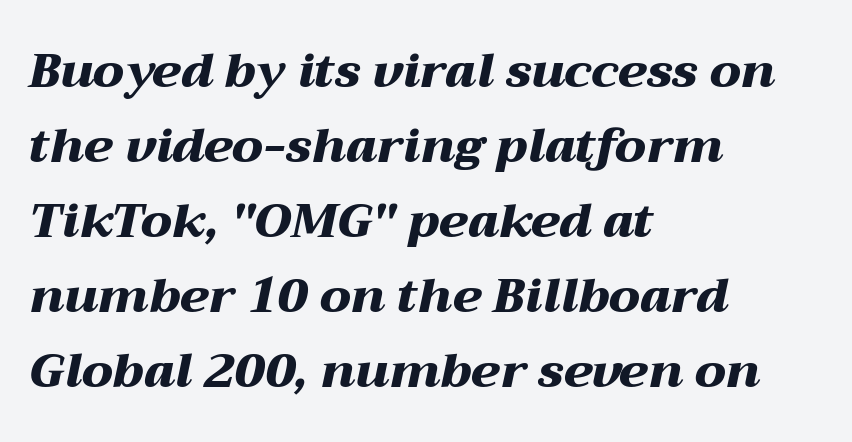
{"italic": "yes", "lean": "right", "slant_degrees": 12, "bold": "yes", "weight": "heavy", "width": "wide", "stroke_contrast": "medium", "x_height": "medium", "monospaced": "no", "underline": "no", "align": "left", "line_spacing": "normal", "line_spacing_ratio": 1.56, "letter_spacing": "normal", "letter_spacing_em": 0.0, "glyph_px": 48}
